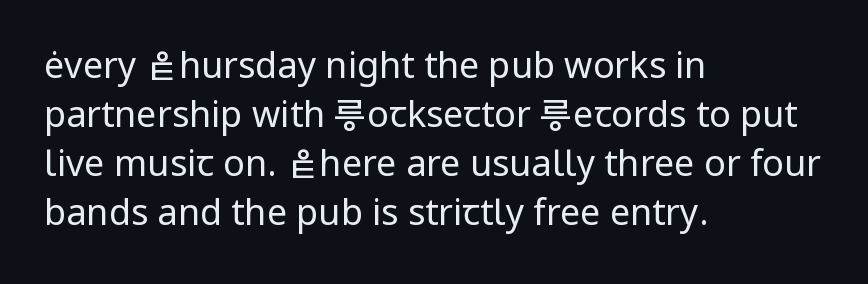
The image shows 36 px regular-weight sans-serif type, upright; set left-aligned, normal line spacing (1.36x), normal letter spacing, not underlined; low stroke contrast and a medium x-height.
